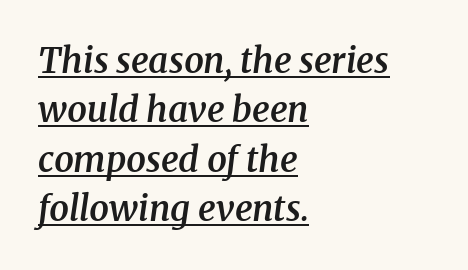
The image shows 35 px semibold serif type, italic (leaning right); set left-aligned, normal line spacing (1.41x), normal letter spacing, underlined; medium stroke contrast and a medium x-height.
